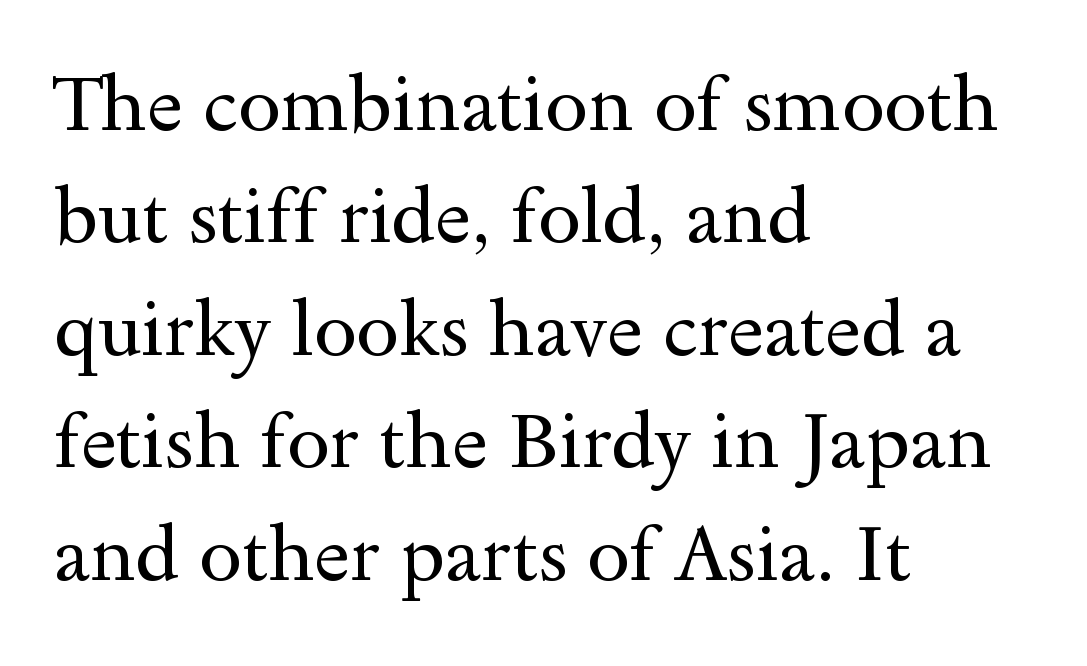
Note: serifs present on the glyphs. Visually the block forms a straight wall on the left and a jagged coastline on the right. Summary of weight: not heavy and not bold. No extra tracking has been applied to these lines. Here the designer chose a conventional face with non-uniform glyph widths. Posture: straight, roman, zero tilt.
